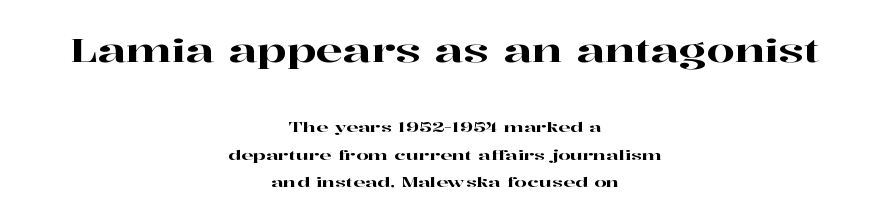
The image shows 32 px wide serif type, upright; set centered, loose line spacing (1.98x), normal letter spacing, not underlined; the first (top) block is 2.29x larger; high stroke contrast and a medium x-height.
